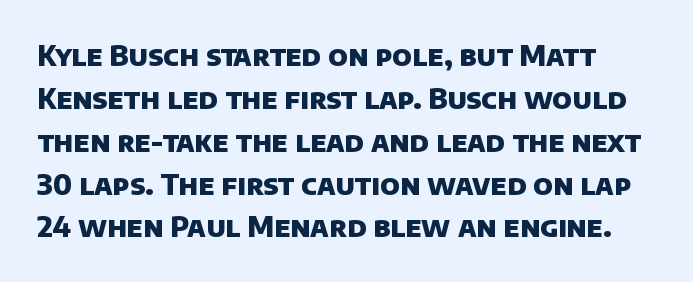
{"serif": "no", "bold": "yes", "weight": "heavy", "width": "normal", "stroke_contrast": "low", "x_height": "large", "monospaced": "no", "underline": "no", "line_spacing": "normal", "line_spacing_ratio": 1.53, "letter_spacing": "normal", "letter_spacing_em": 0.0, "glyph_px": 28}
